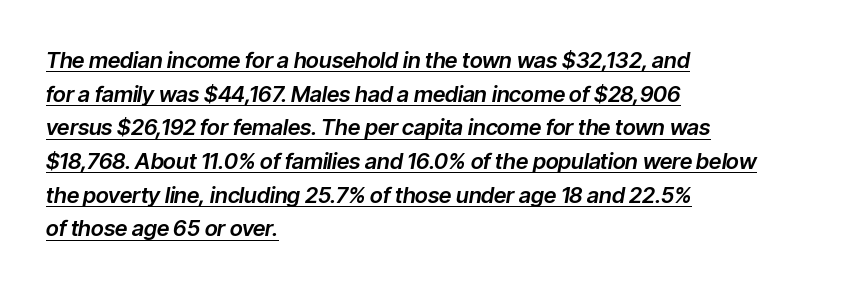
{"italic": "yes", "lean": "right", "slant_degrees": 9, "underline": "yes", "align": "left", "line_spacing": "normal", "line_spacing_ratio": 1.53, "letter_spacing": "normal", "letter_spacing_em": 0.0, "glyph_px": 22}
